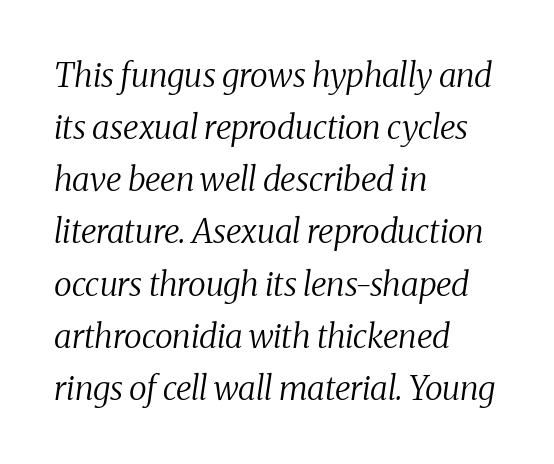
{"serif": "yes", "italic": "yes", "lean": "right", "slant_degrees": 8, "bold": "no", "weight": "regular", "width": "normal", "stroke_contrast": "medium", "x_height": "medium", "monospaced": "no", "underline": "no", "align": "left", "line_spacing": "normal", "line_spacing_ratio": 1.58, "letter_spacing": "normal", "letter_spacing_em": 0.0, "glyph_px": 33}
